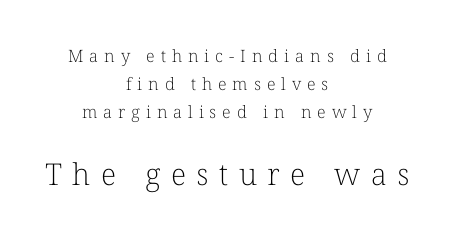
Q: Is the text bold? A: No.
Q: Is the text italic (slanted)? A: No, it is upright.
Q: Is the typeface a serif or a sans-serif typeface? A: Serif.
Q: Is the text underlined? A: No.
Q: How is the paragraph aligned? A: Centered.
Q: Is the spacing between letters normal or unusually wide? A: Unusually wide.
Q: Is the spacing between lines tight, normal or loose? A: Normal.
Q: Which block of text is set in a larger size, the first (top) or the second (bottom)? A: The second (bottom) one.
Q: Width (condensed, normal, or wide)? A: Normal.
Q: Stroke contrast? A: Low.
Q: x-height? A: Medium.
Q: Monospaced? A: No.
